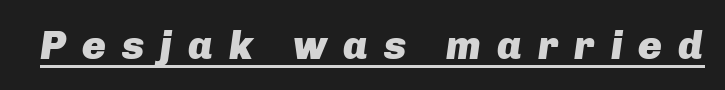
{"italic": "yes", "lean": "right", "slant_degrees": 8, "bold": "yes", "weight": "heavy", "width": "normal", "stroke_contrast": "low", "x_height": "medium", "monospaced": "no", "underline": "yes", "letter_spacing": "wide", "letter_spacing_em": 0.4, "glyph_px": 40}
